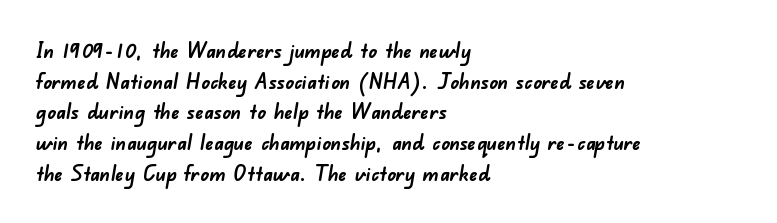
The image shows 21 px bold type; set left-aligned, normal line spacing (1.46x), normal letter spacing, not underlined.
